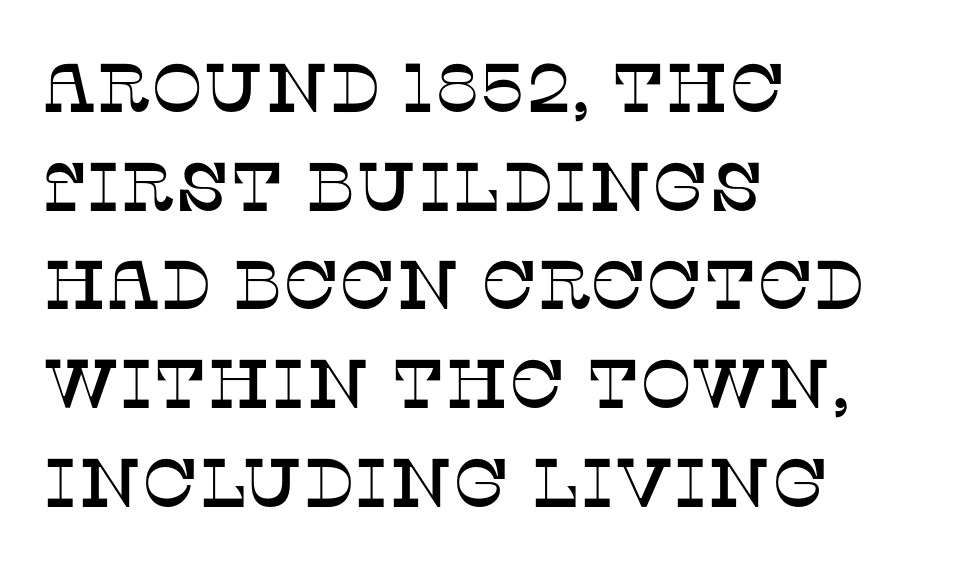
The image shows 69 px serif type, upright; set left-aligned, normal line spacing (1.43x), normal letter spacing, not underlined; low stroke contrast and a large x-height.
